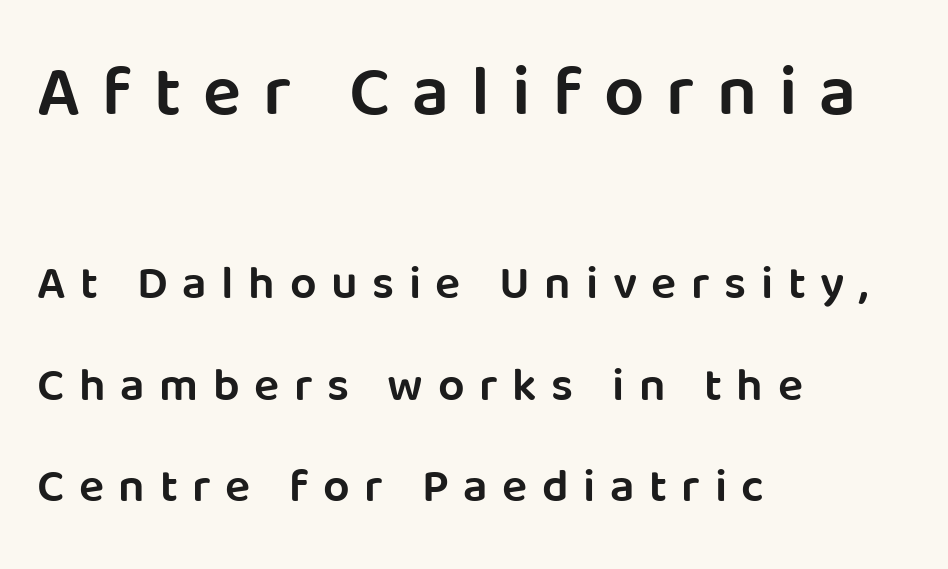
{"serif": "no", "italic": "no", "bold": "semi", "weight": "semibold", "width": "normal", "stroke_contrast": "low", "x_height": "large", "monospaced": "no", "underline": "no", "align": "left", "line_spacing": "loose", "line_spacing_ratio": 2.16, "letter_spacing": "wide", "letter_spacing_em": 0.31, "larger_block": "first", "size_ratio": 1.51, "glyph_px": 71}
